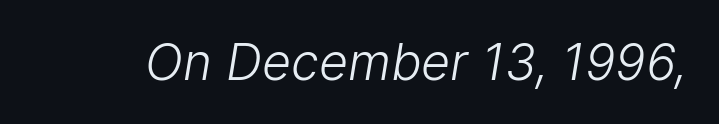
{"serif": "no", "bold": "no", "weight": "light", "width": "normal", "stroke_contrast": "low", "x_height": "medium", "monospaced": "no", "underline": "no", "letter_spacing": "normal", "letter_spacing_em": 0.0, "glyph_px": 50}
